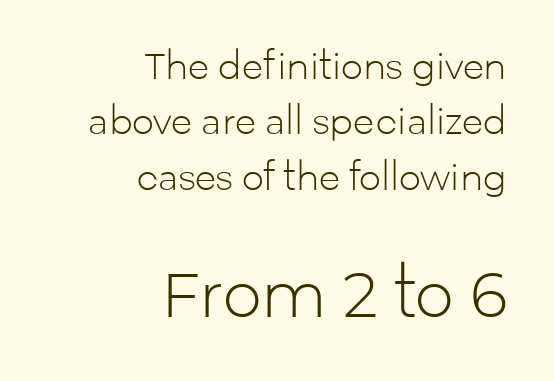
The more generous point size was reserved for the lower chunk. Note the varied advance widths — an 'i' is clearly narrower than an 'm'. Unbolded letterforms with no extra heft. The specimen reads as upright at a glance.
